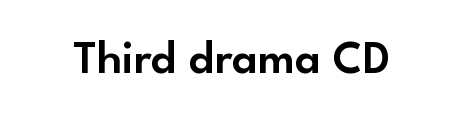
{"serif": "no", "italic": "no", "width": "normal", "stroke_contrast": "low", "x_height": "small", "monospaced": "no", "underline": "no", "letter_spacing": "normal", "letter_spacing_em": 0.0, "glyph_px": 47}
